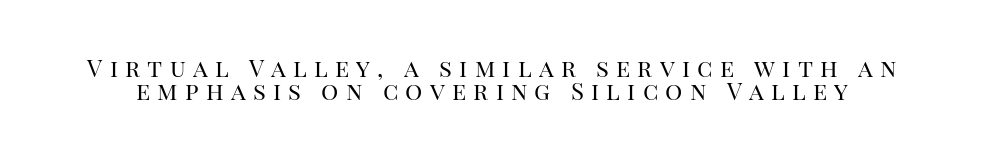
Q: Is the text bold? A: No.
Q: Is the text italic (slanted)? A: No, it is upright.
Q: Is the text underlined? A: No.
Q: Is the spacing between letters normal or unusually wide? A: Unusually wide.
Q: Is the spacing between lines tight, normal or loose? A: Tight.
